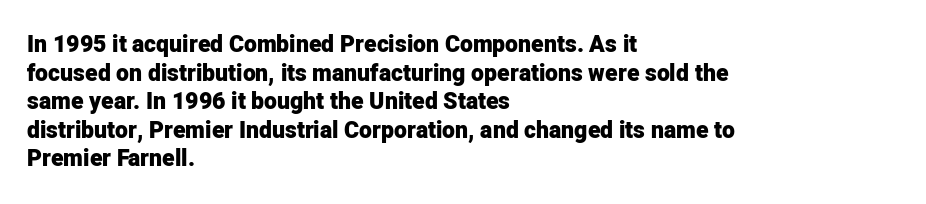
Q: Is the text bold? A: Yes.
Q: Is the text italic (slanted)? A: No, it is upright.
Q: Is the text underlined? A: No.
Q: How is the paragraph aligned? A: Left-aligned.
Q: Is the spacing between letters normal or unusually wide? A: Normal.
